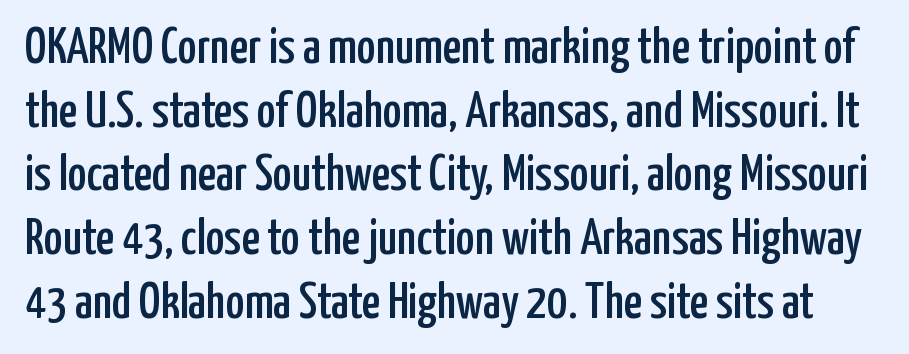
Nobody touched the tracking dial on this one. It's the straight-up-and-down kind of type. Underline: absent. The passage shown is typeset with a sans-serif family.
